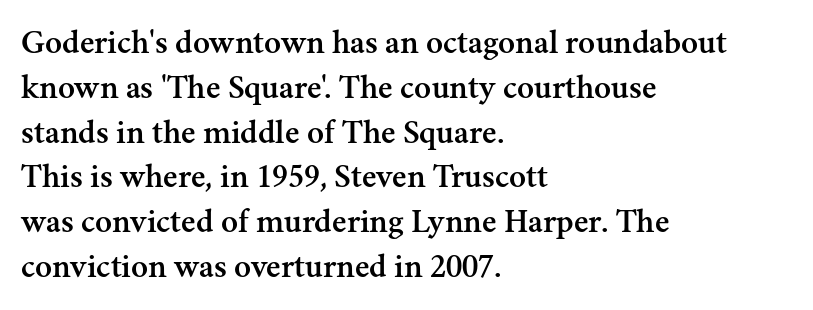
Q: Is the text italic (slanted)? A: No, it is upright.
Q: Is the typeface a serif or a sans-serif typeface? A: Serif.
Q: Is the text underlined? A: No.
Q: How is the paragraph aligned? A: Left-aligned.
Q: Is the spacing between letters normal or unusually wide? A: Normal.
Q: Is the spacing between lines tight, normal or loose? A: Normal.
Q: Width (condensed, normal, or wide)? A: Normal.
Q: Stroke contrast? A: Medium.
Q: x-height? A: Small.
Q: Monospaced? A: No.
